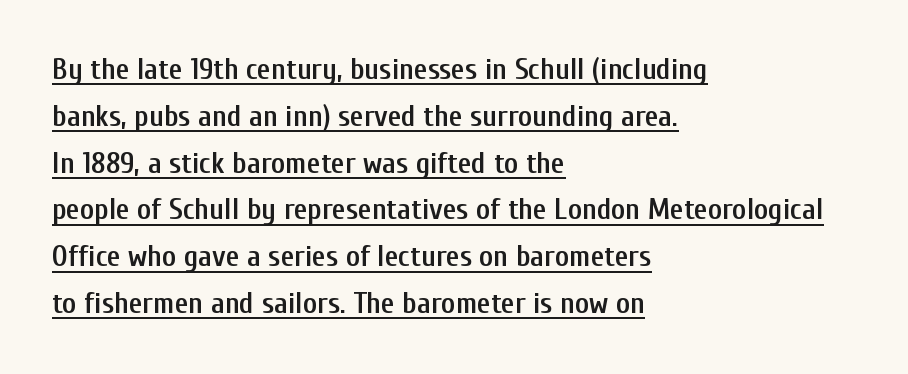
The image shows 30 px semibold, condensed sans-serif type, upright; set left-aligned, normal line spacing (1.56x), normal letter spacing, underlined; low stroke contrast and a medium x-height.
